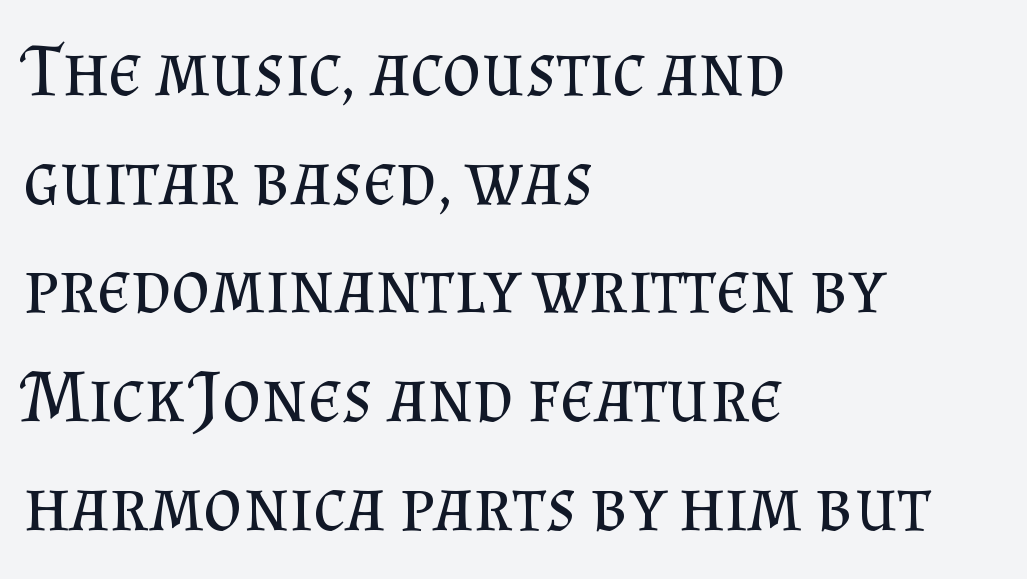
The image shows 75 px regular-weight serif type, upright; set left-aligned, normal line spacing (1.45x), normal letter spacing, not underlined; medium stroke contrast and a small x-height.
